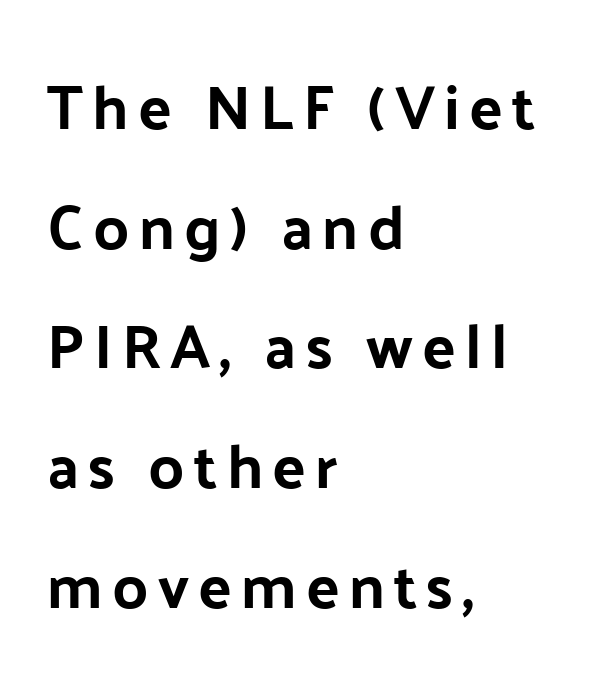
{"serif": "no", "italic": "no", "width": "normal", "stroke_contrast": "low", "x_height": "medium", "monospaced": "no", "underline": "no", "align": "left", "line_spacing": "loose", "line_spacing_ratio": 1.93, "glyph_px": 62}
